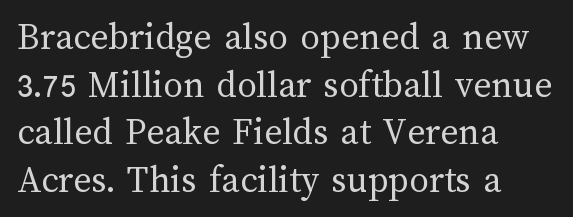
Where is the straight margin? On the left. The letters look calm and open, with moderate or lighter stems. Tracking value appears to be zero — textbook default spacing. The space directly below the letters is spotless. Spacing verdict: proportional, widths tailored to each character.
